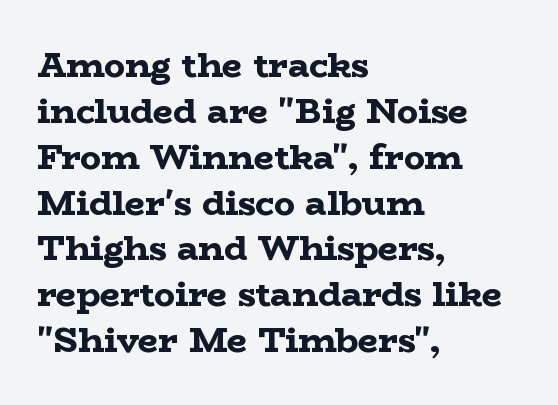
Q: Is the text bold? A: Yes.
Q: Is the text italic (slanted)? A: No, it is upright.
Q: Is the typeface a serif or a sans-serif typeface? A: Serif.
Q: Is the text underlined? A: No.
Q: How is the paragraph aligned? A: Left-aligned.
Q: Is the spacing between letters normal or unusually wide? A: Normal.
Q: Is the spacing between lines tight, normal or loose? A: Normal.
Q: Width (condensed, normal, or wide)? A: Wide.
Q: Stroke contrast? A: Low.
Q: x-height? A: Medium.
Q: Monospaced? A: No.
